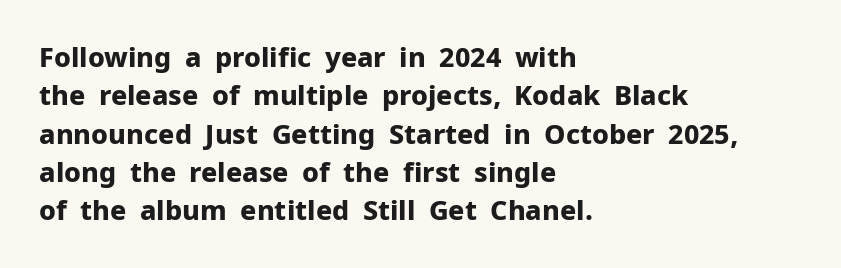
{"italic": "no", "bold": "yes", "underline": "no", "align": "left", "line_spacing": "normal", "line_spacing_ratio": 1.42, "letter_spacing": "normal", "letter_spacing_em": 0.0, "glyph_px": 27}
